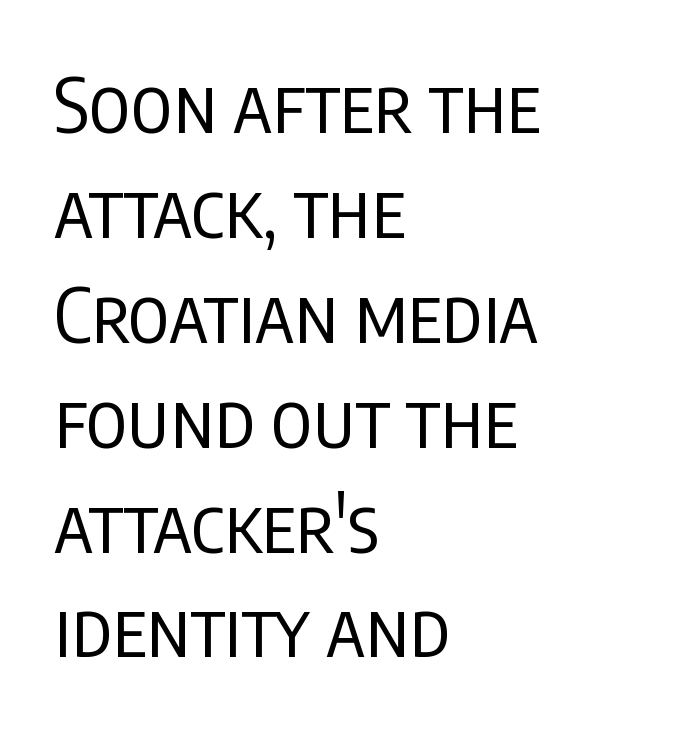
{"serif": "no", "italic": "no", "bold": "no", "weight": "regular", "width": "condensed", "stroke_contrast": "low", "x_height": "large", "monospaced": "no", "underline": "no", "align": "left", "line_spacing": "normal", "line_spacing_ratio": 1.38, "letter_spacing": "normal", "letter_spacing_em": 0.0, "glyph_px": 76}
